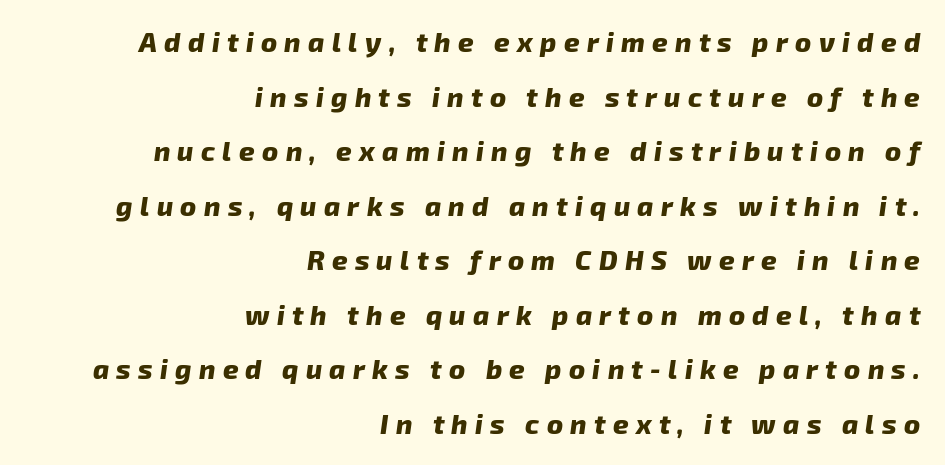
Q: Is the text bold? A: Yes.
Q: Is the text italic (slanted)? A: Yes, it leans right by about 8 degrees.
Q: Is the text underlined? A: No.
Q: How is the paragraph aligned? A: Right-aligned.
Q: Is the spacing between letters normal or unusually wide? A: Unusually wide.
Q: Is the spacing between lines tight, normal or loose? A: Loose.
